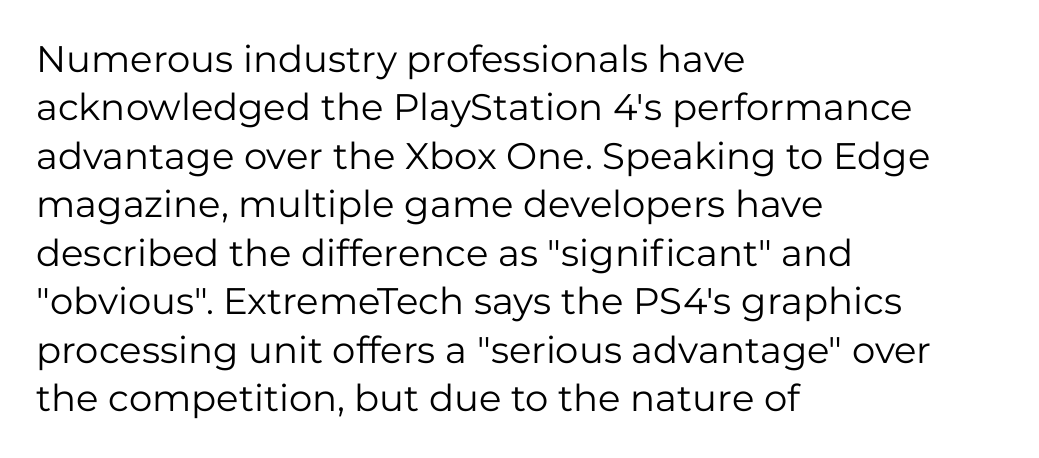
The lines in this sample share a left origin and differ only in where they stop. Does extra space separate the letters? No, they use regular spacing. Any mark beneath the type? The region is blank. Looks like regular typesetting: each glyph gets only the width it needs.
